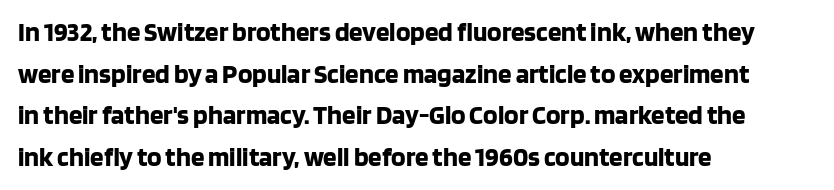
{"italic": "no", "bold": "yes", "underline": "no", "align": "left", "line_spacing": "normal", "line_spacing_ratio": 1.54, "letter_spacing": "normal", "letter_spacing_em": 0.0, "glyph_px": 27}
